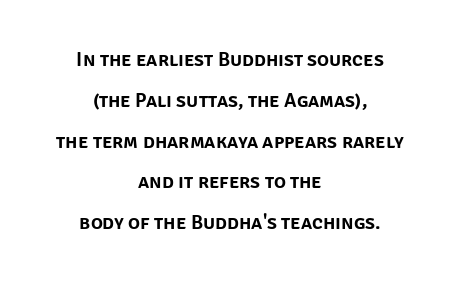
Q: Is the text italic (slanted)? A: No, it is upright.
Q: Is the text underlined? A: No.
Q: How is the paragraph aligned? A: Centered.
Q: Is the spacing between letters normal or unusually wide? A: Normal.
Q: Is the spacing between lines tight, normal or loose? A: Loose.
